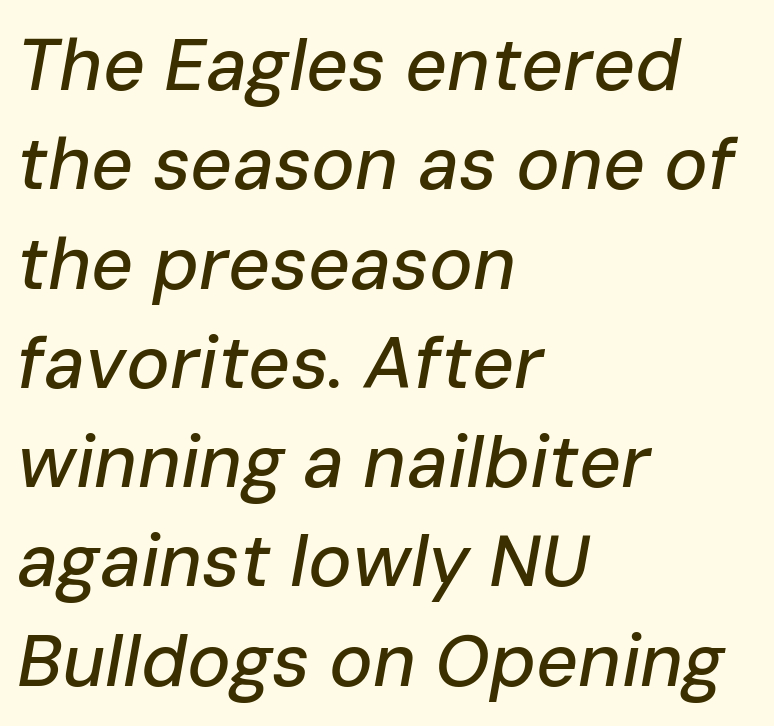
Q: Is the text italic (slanted)? A: Yes, it leans right by about 10 degrees.
Q: Is the text underlined? A: No.
Q: How is the paragraph aligned? A: Left-aligned.
Q: Is the spacing between letters normal or unusually wide? A: Normal.
Q: Is the spacing between lines tight, normal or loose? A: Normal.
Q: Width (condensed, normal, or wide)? A: Normal.
Q: Stroke contrast? A: Low.
Q: x-height? A: Medium.
Q: Monospaced? A: No.
